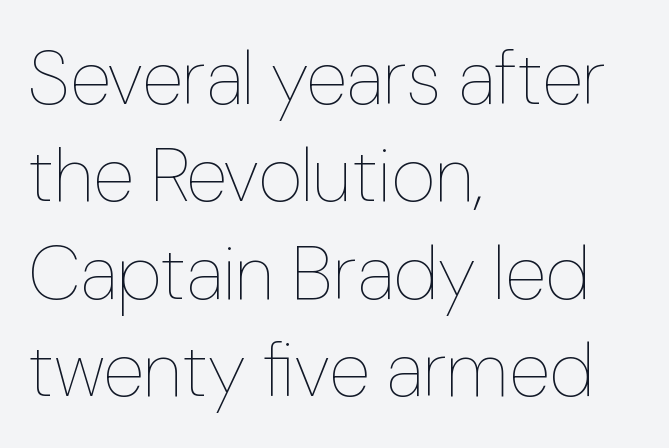
The image shows 76 px thin type, upright; set left-aligned, normal line spacing (1.28x), normal letter spacing, not underlined; low stroke contrast and a medium x-height.
